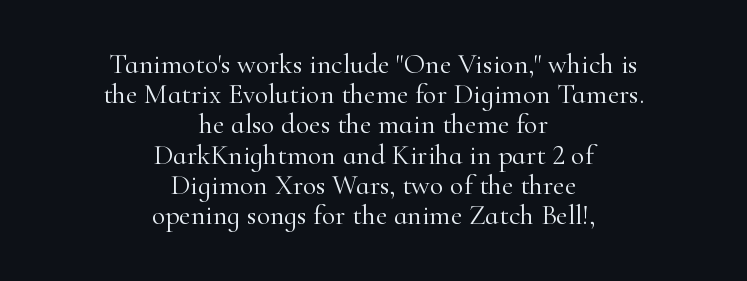
Leading: reduced. Weight: in the light-to-regular range. Each row of text sits above clean, open space. Does the copy run flush right? No — it is centered line by line. You can tell from the footed stems that serif type was used.
